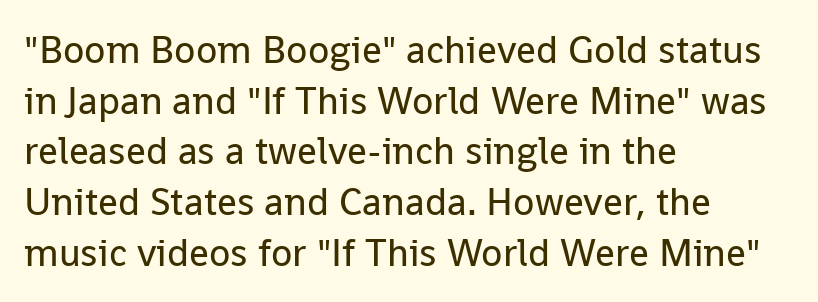
Q: Is the text bold? A: No.
Q: Is the text italic (slanted)? A: No, it is upright.
Q: Is the typeface a serif or a sans-serif typeface? A: Sans-serif.
Q: Is the text underlined? A: No.
Q: How is the paragraph aligned? A: Left-aligned.
Q: Is the spacing between letters normal or unusually wide? A: Normal.
Q: Is the spacing between lines tight, normal or loose? A: Normal.
Q: Width (condensed, normal, or wide)? A: Normal.
Q: Stroke contrast? A: Low.
Q: x-height? A: Medium.
Q: Monospaced? A: No.
